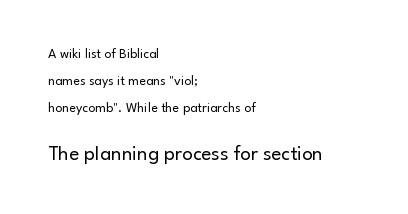
Q: Is the text bold? A: No.
Q: Is the text italic (slanted)? A: No, it is upright.
Q: Is the text underlined? A: No.
Q: How is the paragraph aligned? A: Left-aligned.
Q: Is the spacing between letters normal or unusually wide? A: Normal.
Q: Is the spacing between lines tight, normal or loose? A: Loose.
Q: Which block of text is set in a larger size, the first (top) or the second (bottom)? A: The second (bottom) one.
